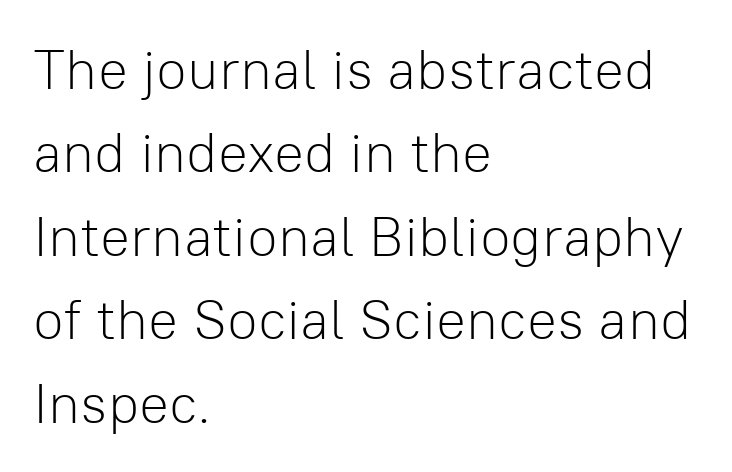
The image shows 56 px light sans-serif type, upright; set left-aligned, normal line spacing (1.49x), normal letter spacing, not underlined; low stroke contrast and a medium x-height.
